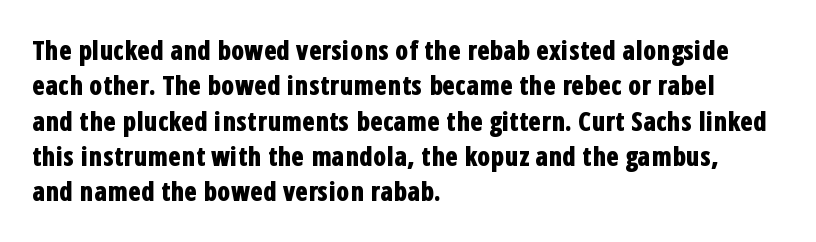
Q: Is the text bold? A: Yes.
Q: Is the text italic (slanted)? A: No, it is upright.
Q: Is the text underlined? A: No.
Q: How is the paragraph aligned? A: Left-aligned.
Q: Is the spacing between letters normal or unusually wide? A: Normal.
Q: Is the spacing between lines tight, normal or loose? A: Normal.
